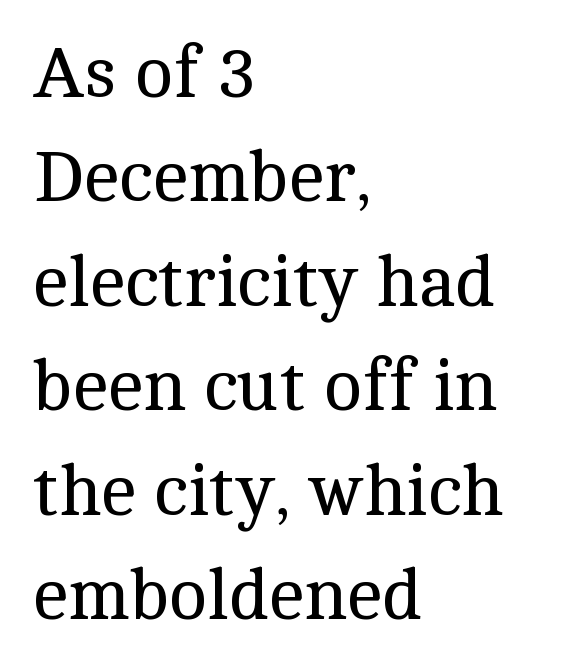
Q: Is the text bold? A: No.
Q: Is the text italic (slanted)? A: No, it is upright.
Q: Is the typeface a serif or a sans-serif typeface? A: Serif.
Q: Is the text underlined? A: No.
Q: How is the paragraph aligned? A: Left-aligned.
Q: Is the spacing between letters normal or unusually wide? A: Normal.
Q: Is the spacing between lines tight, normal or loose? A: Normal.
Q: Width (condensed, normal, or wide)? A: Normal.
Q: x-height? A: Medium.
Q: Monospaced? A: No.
